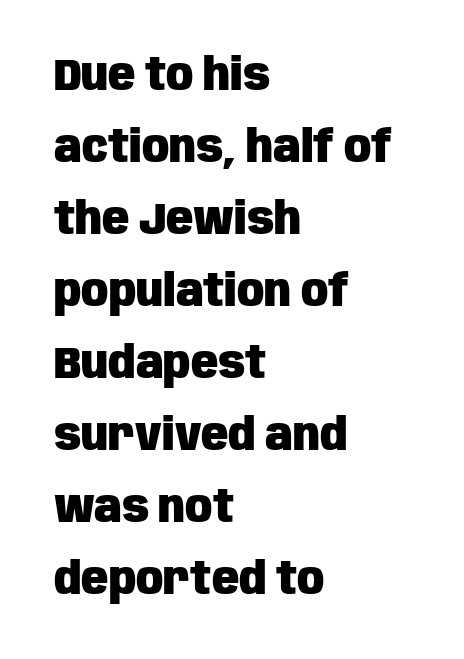
{"serif": "no", "italic": "no", "bold": "yes", "weight": "heavy", "width": "condensed", "stroke_contrast": "low", "x_height": "large", "monospaced": "no", "underline": "no", "align": "left", "line_spacing": "normal", "line_spacing_ratio": 1.6, "letter_spacing": "normal", "letter_spacing_em": 0.0, "glyph_px": 45}
